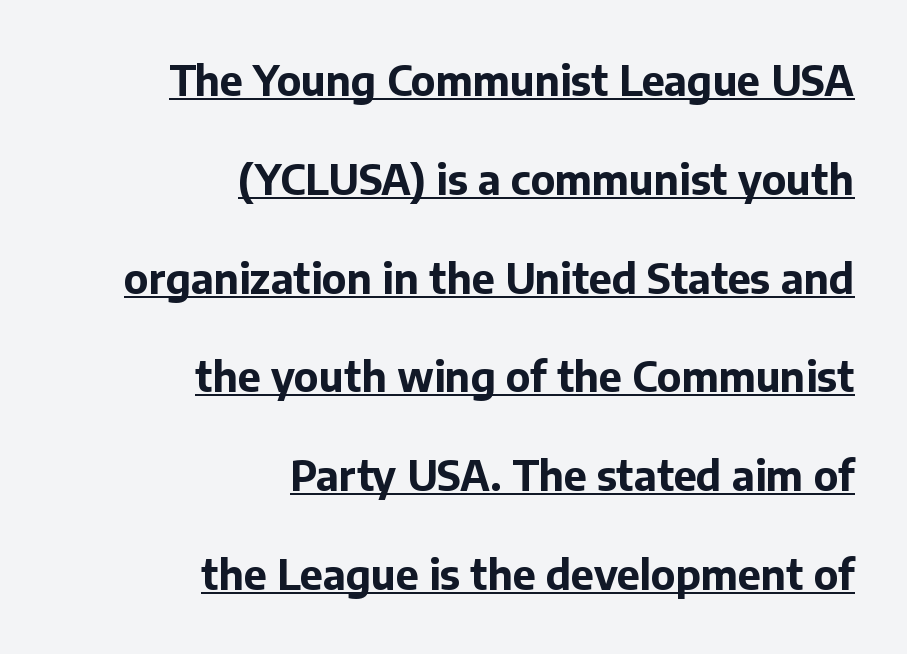
The image shows 41 px bold sans-serif type, upright; set right-aligned, loose line spacing (2.41x), normal letter spacing, underlined; low stroke contrast and a medium x-height.
